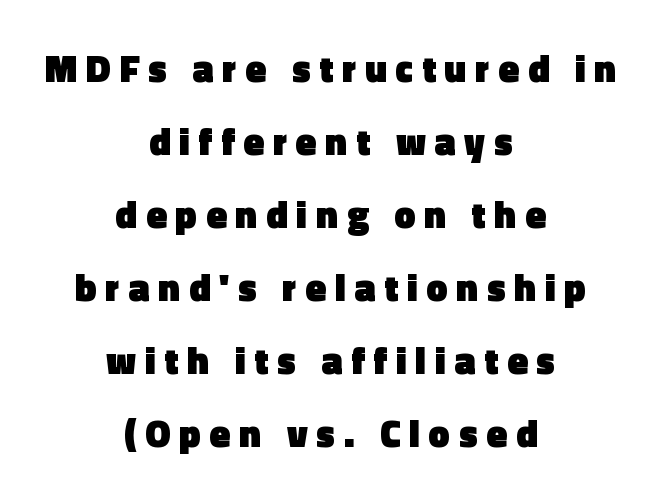
The image shows 38 px heavy sans-serif type, upright; set centered, loose line spacing (1.92x), unusually wide letter spacing (+0.23 em), not underlined; a medium x-height.
